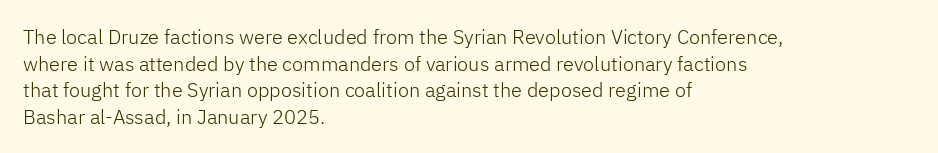
Does the copy run flush right? No — it runs flush left. The block of text has a typical density, with ordinary space between rows. This sample uses plain, unmodified letter spacing. The zone under the glyphs is completely vacant. A roman cut, with each character standing at attention. Stem width sits at or under what a default text font uses.
